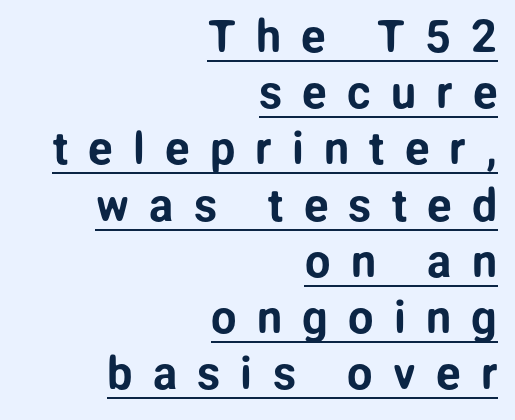
Q: Is the text italic (slanted)? A: No, it is upright.
Q: Is the typeface a serif or a sans-serif typeface? A: Sans-serif.
Q: Is the text underlined? A: Yes.
Q: How is the paragraph aligned? A: Right-aligned.
Q: Is the spacing between letters normal or unusually wide? A: Unusually wide.
Q: Is the spacing between lines tight, normal or loose? A: Normal.
Q: Width (condensed, normal, or wide)? A: Normal.
Q: Stroke contrast? A: Low.
Q: x-height? A: Medium.
Q: Monospaced? A: No.
